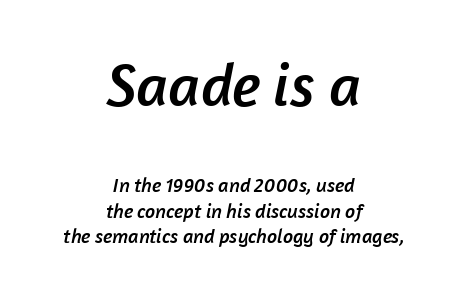
The letters advance in unequal steps, a hallmark of proportional type. A centered setting, common on invitations and titles, is used for this passage. The passage shown stacks its lines at a standard gap. The gaps between neighbouring characters are ordinary and unremarkable.
